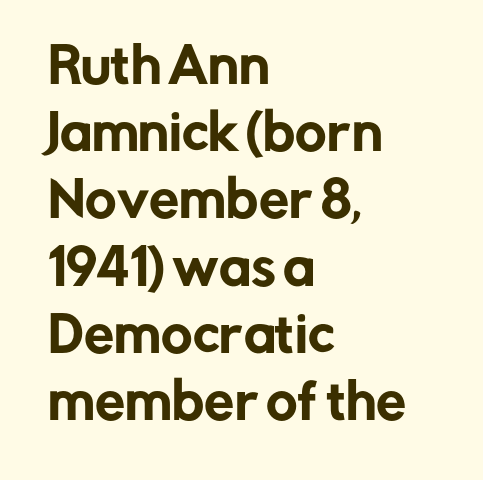
The image shows 48 px sans-serif type, upright; set left-aligned, normal line spacing (1.4x), normal letter spacing, not underlined; low stroke contrast and a medium x-height.
